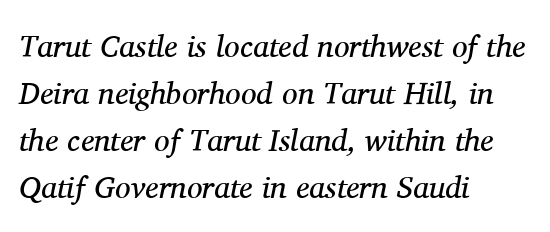
{"serif": "yes", "italic": "yes", "lean": "right", "slant_degrees": 11, "bold": "no", "weight": "regular", "width": "normal", "stroke_contrast": "medium", "x_height": "medium", "monospaced": "no", "underline": "no", "align": "left", "line_spacing": "normal", "line_spacing_ratio": 1.52, "letter_spacing": "normal", "letter_spacing_em": 0.0, "glyph_px": 31}
